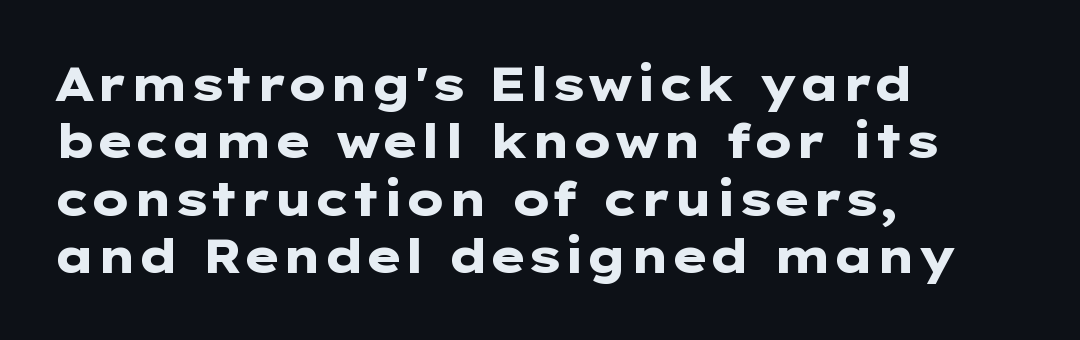
Q: Is the text bold? A: Yes.
Q: Is the text italic (slanted)? A: No, it is upright.
Q: Is the typeface a serif or a sans-serif typeface? A: Sans-serif.
Q: Is the text underlined? A: No.
Q: How is the paragraph aligned? A: Left-aligned.
Q: Is the spacing between letters normal or unusually wide? A: Normal.
Q: Width (condensed, normal, or wide)? A: Wide.
Q: Stroke contrast? A: Low.
Q: x-height? A: Medium.
Q: Monospaced? A: No.
